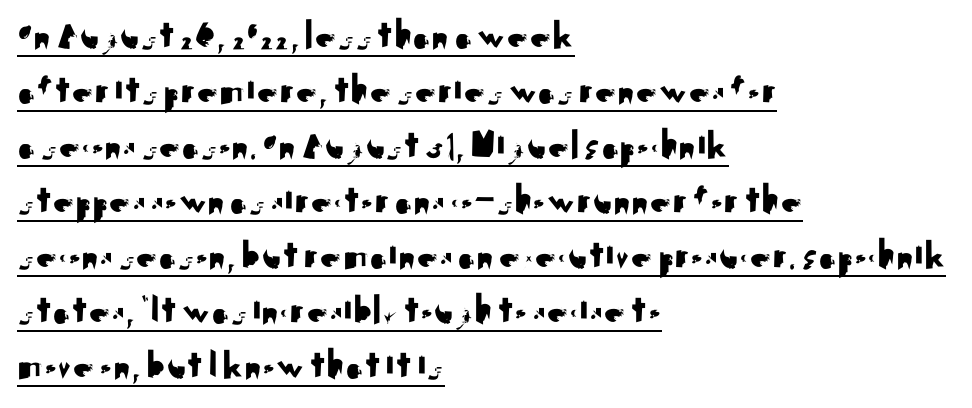
{"serif": "no", "italic": "no", "width": "normal", "stroke_contrast": "medium", "x_height": "small", "monospaced": "no", "underline": "yes", "align": "left", "line_spacing": "normal", "line_spacing_ratio": 1.31, "letter_spacing": "normal", "letter_spacing_em": 0.0, "glyph_px": 42}
